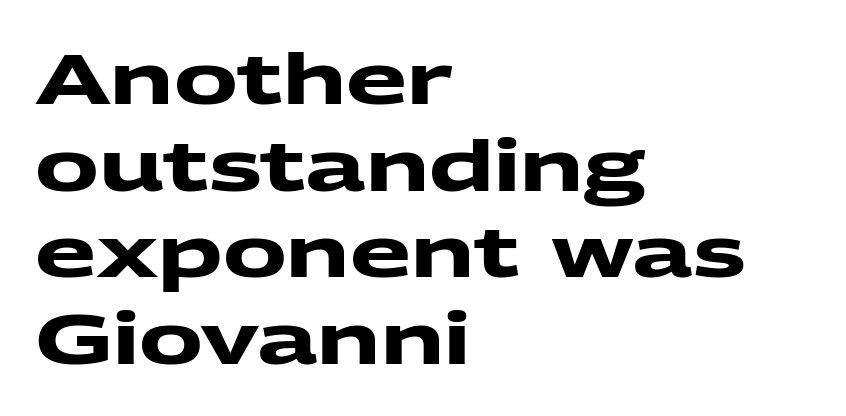
{"serif": "no", "bold": "yes", "weight": "heavy", "width": "wide", "stroke_contrast": "medium", "x_height": "medium", "monospaced": "no", "underline": "no", "align": "left", "line_spacing_ratio": 1.22, "letter_spacing": "normal", "letter_spacing_em": 0.0, "glyph_px": 71}
